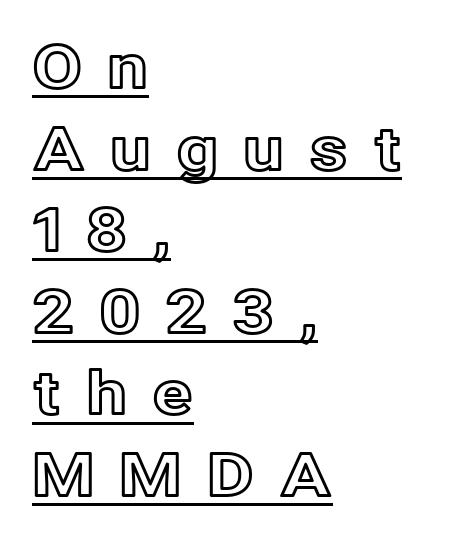
The image shows 60 px text type, upright; set left-aligned, normal line spacing (1.36x), unusually wide letter spacing (+0.41 em), underlined; a medium x-height.
